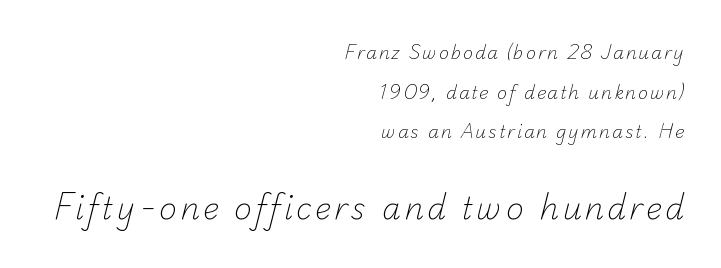
{"serif": "no", "bold": "no", "weight": "light", "width": "normal", "stroke_contrast": "low", "x_height": "small", "monospaced": "no", "underline": "no", "align": "right", "line_spacing": "loose", "line_spacing_ratio": 2.33, "larger_block": "second", "size_ratio": 1.76, "glyph_px": 30}
